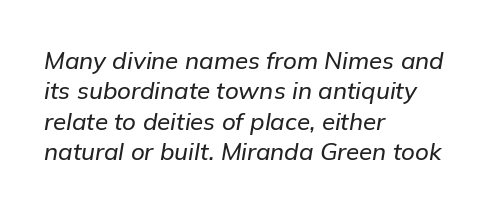
{"italic": "yes", "lean": "right", "slant_degrees": 9, "underline": "no", "align": "left", "line_spacing": "normal", "line_spacing_ratio": 1.27, "letter_spacing": "normal", "letter_spacing_em": 0.0, "glyph_px": 24}
